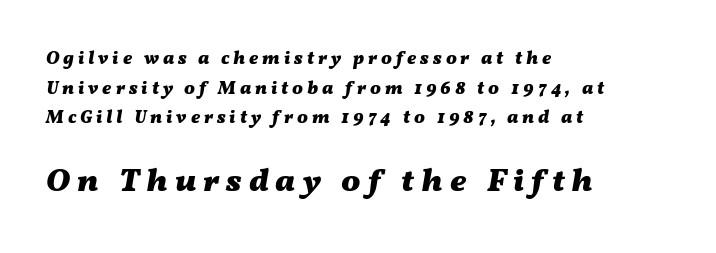
The image shows 32 px heavy, wide type, italic (leaning right); set left-aligned, normal line spacing (1.64x), unusually wide letter spacing (+0.22 em), not underlined; the second (bottom) block is 1.78x larger; medium stroke contrast and a medium x-height.
